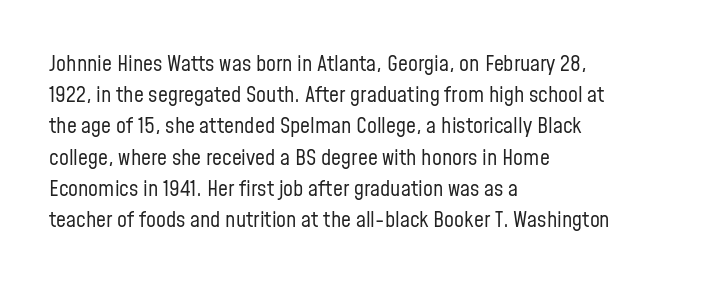
{"italic": "no", "bold": "no", "underline": "no", "align": "left", "line_spacing": "normal", "line_spacing_ratio": 1.42, "letter_spacing": "normal", "letter_spacing_em": 0.0, "glyph_px": 22}
